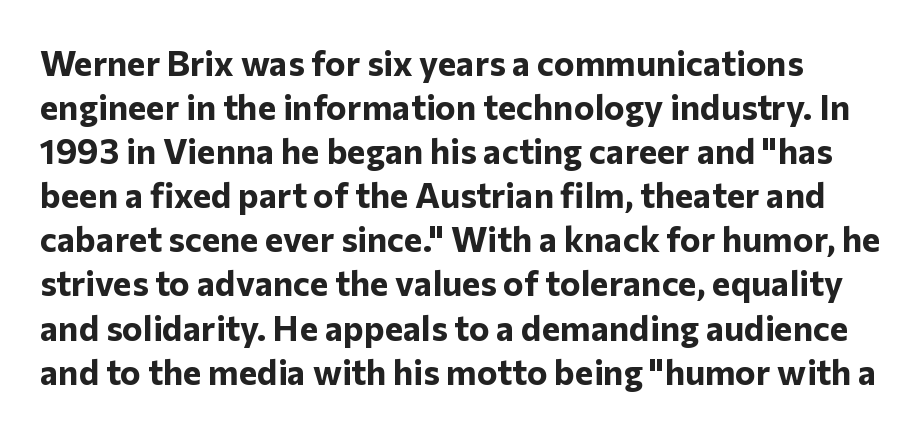
The image shows 35 px bold sans-serif type, upright; set normal line spacing (1.26x), normal letter spacing, not underlined; low stroke contrast and a medium x-height.
